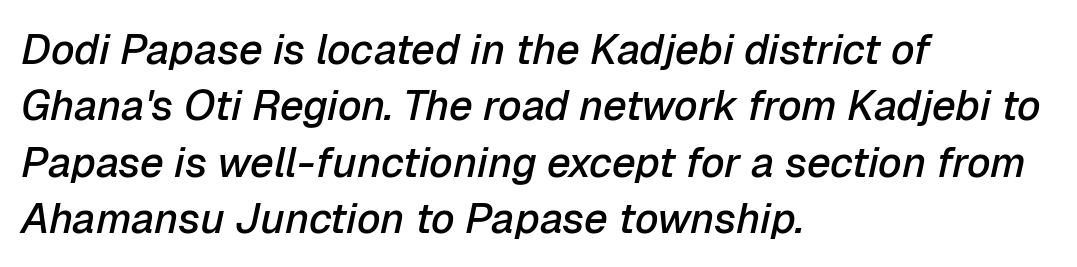
Here the designer chose a conventional face with non-uniform glyph widths. Its strokes are somewhat broadened, the hallmark of semibold type. Which margin do the lines hug? The left one — the right edge is uneven. Successive baselines arrive at the customary interval.
